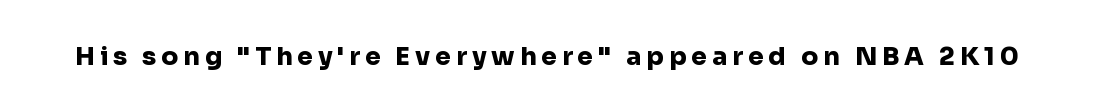
The image shows 25 px bold type, upright; set unusually wide letter spacing (+0.2 em), not underlined.
